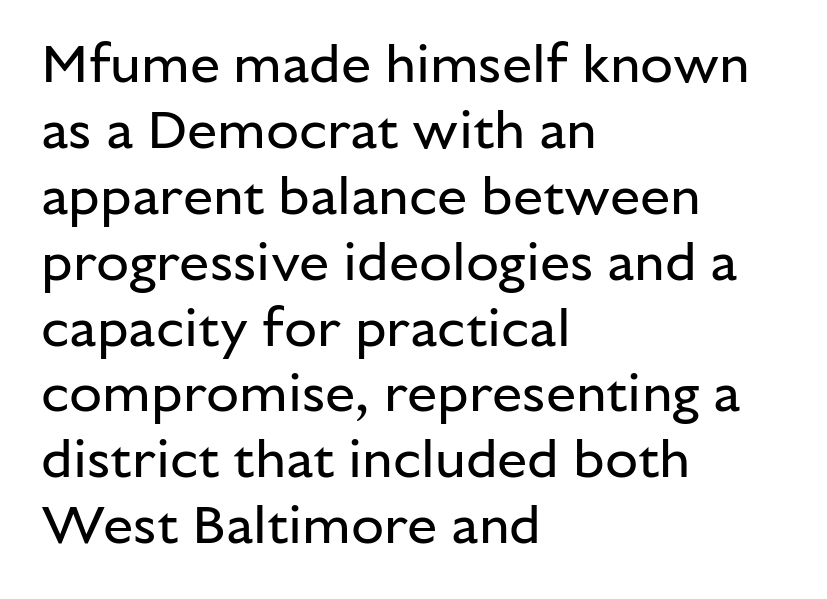
Q: Is the text bold? A: No.
Q: Is the text italic (slanted)? A: No, it is upright.
Q: Is the typeface a serif or a sans-serif typeface? A: Sans-serif.
Q: Is the text underlined? A: No.
Q: How is the paragraph aligned? A: Left-aligned.
Q: Is the spacing between letters normal or unusually wide? A: Normal.
Q: Width (condensed, normal, or wide)? A: Normal.
Q: Stroke contrast? A: Low.
Q: x-height? A: Medium.
Q: Monospaced? A: No.
